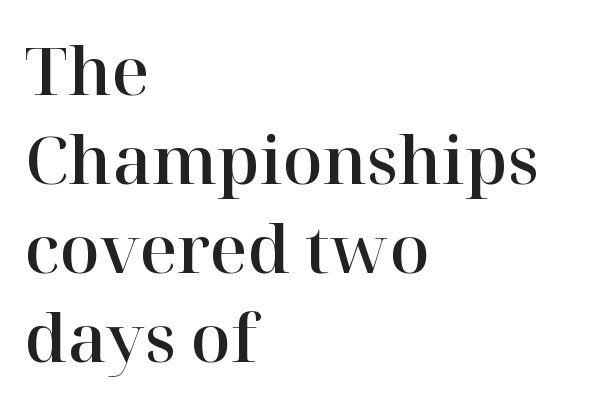
Q: Is the text italic (slanted)? A: No, it is upright.
Q: Is the typeface a serif or a sans-serif typeface? A: Serif.
Q: Is the text underlined? A: No.
Q: How is the paragraph aligned? A: Left-aligned.
Q: Is the spacing between letters normal or unusually wide? A: Normal.
Q: Is the spacing between lines tight, normal or loose? A: Normal.
Q: Width (condensed, normal, or wide)? A: Normal.
Q: Stroke contrast? A: High.
Q: x-height? A: Medium.
Q: Monospaced? A: No.
